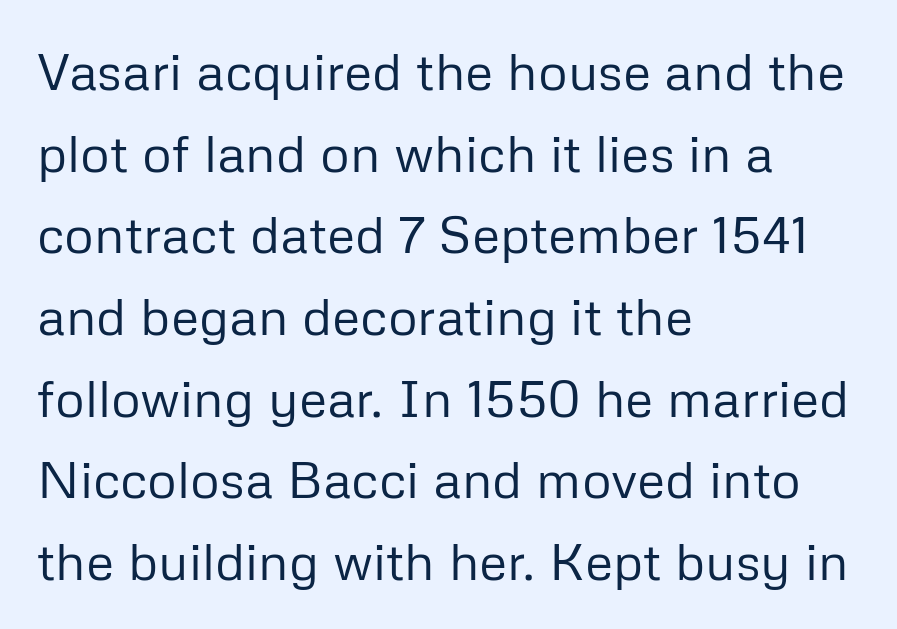
Q: Is the text bold? A: No.
Q: Is the text italic (slanted)? A: No, it is upright.
Q: Is the typeface a serif or a sans-serif typeface? A: Sans-serif.
Q: Is the text underlined? A: No.
Q: How is the paragraph aligned? A: Left-aligned.
Q: Is the spacing between letters normal or unusually wide? A: Normal.
Q: Is the spacing between lines tight, normal or loose? A: Normal.
Q: Width (condensed, normal, or wide)? A: Normal.
Q: Stroke contrast? A: Low.
Q: x-height? A: Medium.
Q: Monospaced? A: No.
